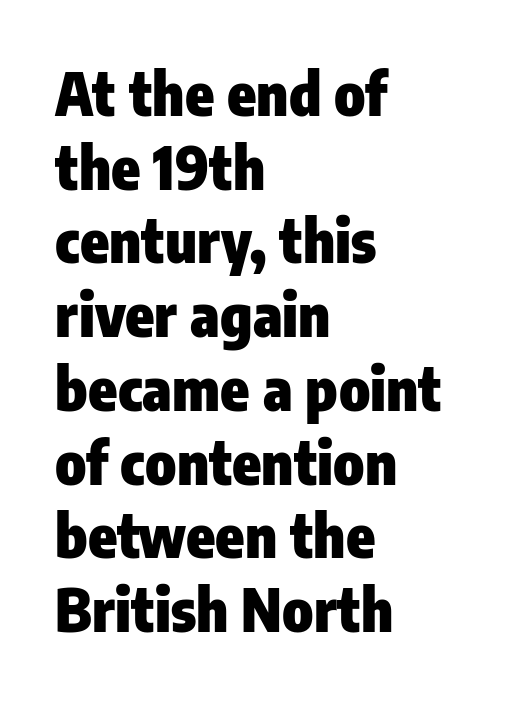
Q: Is the text bold? A: Yes.
Q: Is the text italic (slanted)? A: No, it is upright.
Q: Is the typeface a serif or a sans-serif typeface? A: Sans-serif.
Q: Is the text underlined? A: No.
Q: How is the paragraph aligned? A: Left-aligned.
Q: Is the spacing between letters normal or unusually wide? A: Normal.
Q: Is the spacing between lines tight, normal or loose? A: Normal.
Q: Width (condensed, normal, or wide)? A: Condensed.
Q: Stroke contrast? A: Low.
Q: x-height? A: Medium.
Q: Monospaced? A: No.
